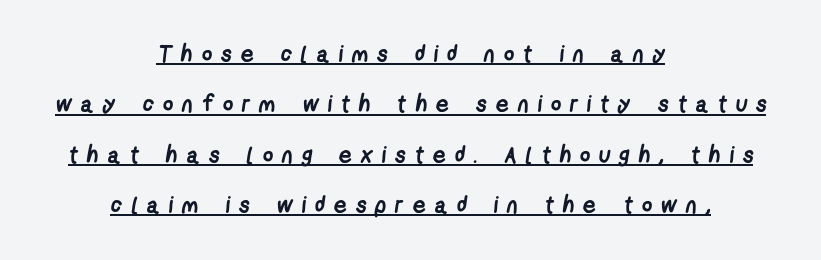
Does the copy run flush right? No — it is centered line by line. Observe the wide spacing: letters keep a clear distance from each other. The space between consecutive lines is lavish. Glance below the letters and you will spot a drawn line.
